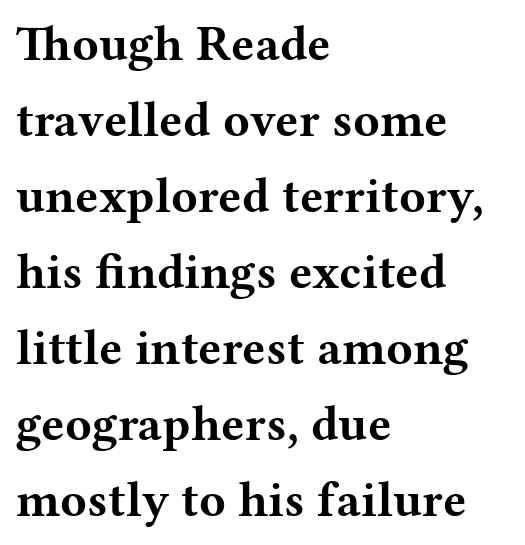
{"serif": "yes", "italic": "no", "bold": "yes", "weight": "bold", "width": "wide", "stroke_contrast": "medium", "x_height": "medium", "monospaced": "no", "underline": "no", "align": "left", "line_spacing": "normal", "line_spacing_ratio": 1.55, "letter_spacing": "normal", "letter_spacing_em": 0.0, "glyph_px": 49}
